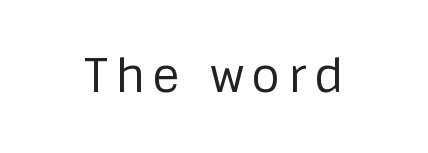
Q: Is the text bold? A: No.
Q: Is the text italic (slanted)? A: No, it is upright.
Q: Is the typeface a serif or a sans-serif typeface? A: Sans-serif.
Q: Is the text underlined? A: No.
Q: Width (condensed, normal, or wide)? A: Normal.
Q: Stroke contrast? A: Low.
Q: x-height? A: Large.
Q: Monospaced? A: No.
